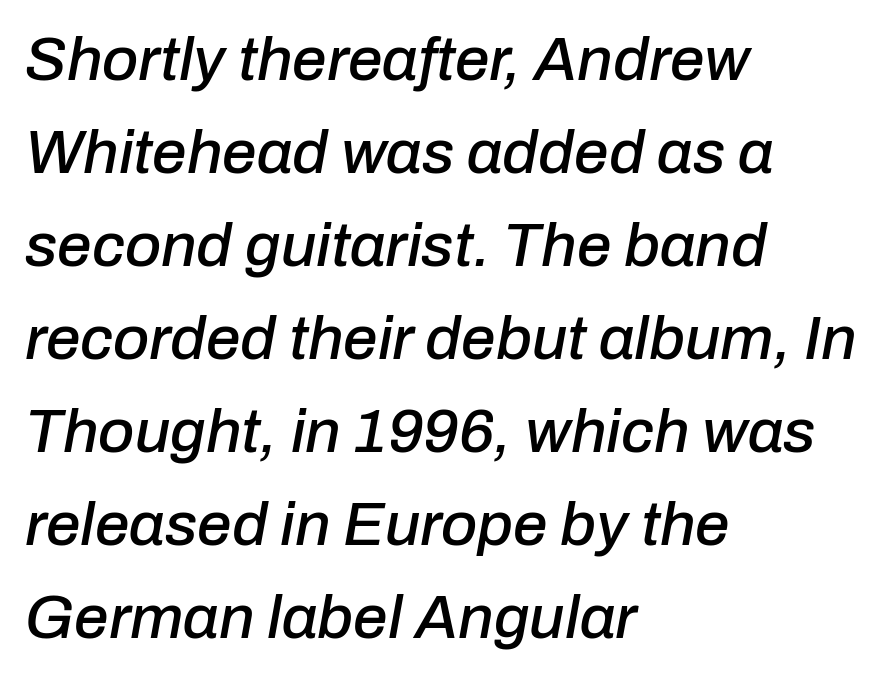
Q: Is the text italic (slanted)? A: Yes, it leans right by about 10 degrees.
Q: Is the text underlined? A: No.
Q: How is the paragraph aligned? A: Left-aligned.
Q: Is the spacing between letters normal or unusually wide? A: Normal.
Q: Is the spacing between lines tight, normal or loose? A: Normal.
Q: Width (condensed, normal, or wide)? A: Normal.
Q: Stroke contrast? A: Low.
Q: x-height? A: Medium.
Q: Monospaced? A: No.
